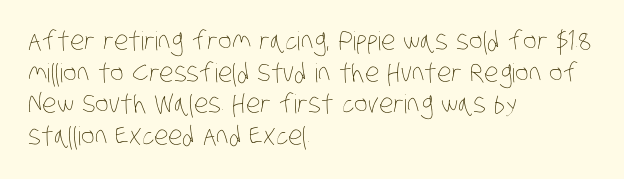
The horizontal fit of the characters is conventional and even. Any mark beneath the type? The region is blank. The passage shown is not bold in any degree. The text block is weighted toward the left margin, trailing off unevenly rightward.
